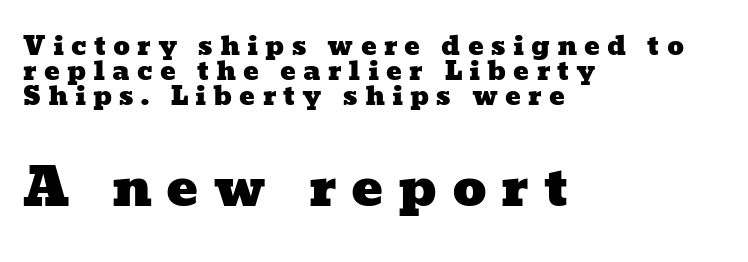
This sample is left-justified, so line endings fall wherever the words run out. You get the small type first, then a jump to larger type. The passage shown has open, widely tracked lettering throughout. Students, observe: this is what under-led, compact text looks like. Note the varied advance widths — an 'i' is clearly narrower than an 'm'.
